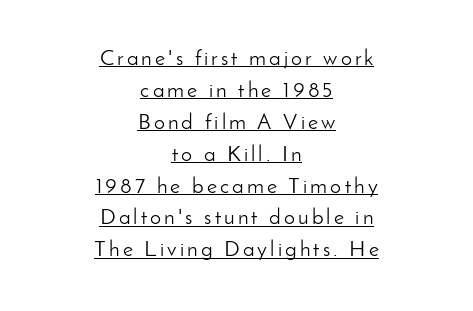
{"italic": "no", "bold": "no", "underline": "yes", "align": "center", "line_spacing": "normal", "line_spacing_ratio": 1.45, "glyph_px": 22}
